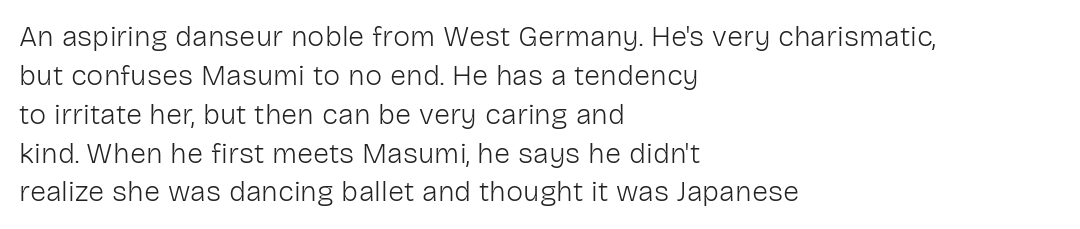
In terms of letterform style, serifs are entirely absent. Is the type heavy? It reads as light-to-regular instead. Italic: no, the glyphs are upright roman. How are the letters spaced? Ordinarily, with no added tracking. The designer left line spacing at the default. The foot of each line stays bare and open.
